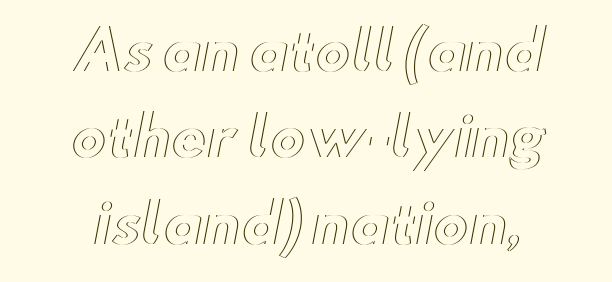
Layout note: lines centered. Compared with typical body copy, the letter spacing here is the same. The space between consecutive lines is moderate. Nobody drew a line under any word here. Note the varied advance widths — an 'i' is clearly narrower than an 'm'.
